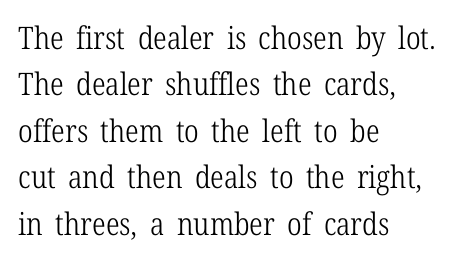
The image shows 31 px light, condensed serif type, upright; set left-aligned, normal line spacing (1.5x), normal letter spacing, not underlined; low stroke contrast and a medium x-height.
